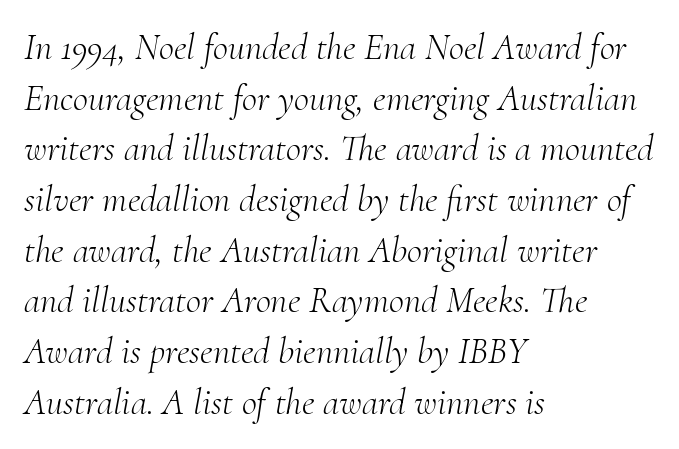
Clear beneath every line of the passage. Teacher's note: observe the even left margin — that is flush-left alignment. The typeface chosen for these lines features serifs. This sample uses plain, unmodified letter spacing. Designer's note — italics engaged. Vertical stems look standard width or narrower in stroke.
